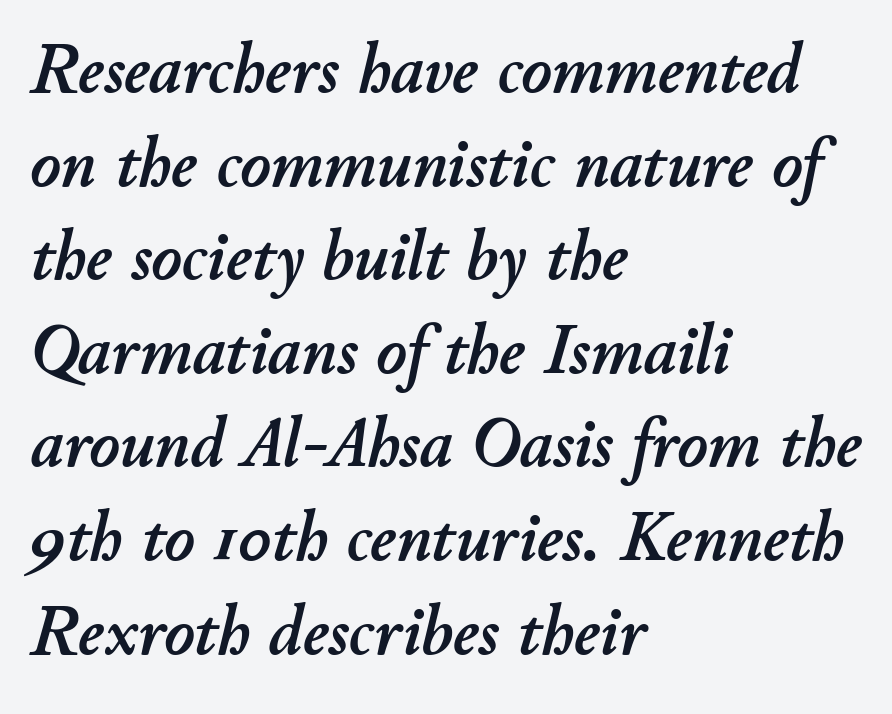
Q: Is the text italic (slanted)? A: Yes, it leans right by about 11 degrees.
Q: Is the text underlined? A: No.
Q: How is the paragraph aligned? A: Left-aligned.
Q: Is the spacing between letters normal or unusually wide? A: Normal.
Q: Is the spacing between lines tight, normal or loose? A: Normal.
Q: Width (condensed, normal, or wide)? A: Normal.
Q: Stroke contrast? A: Low.
Q: x-height? A: Small.
Q: Monospaced? A: No.
